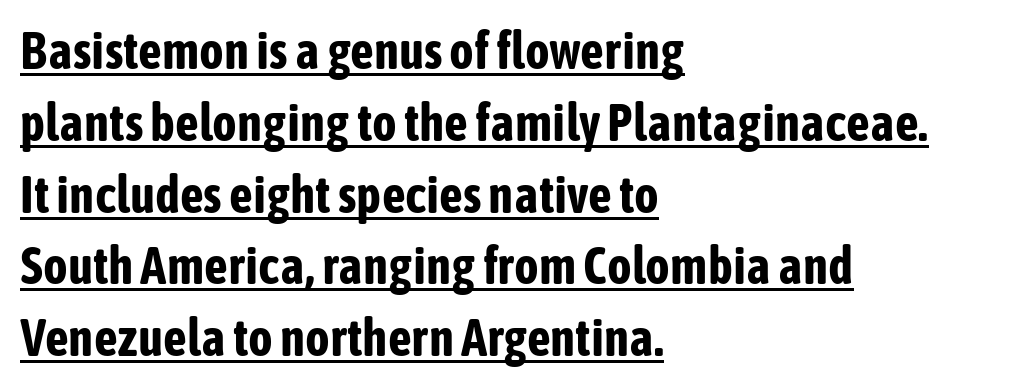
Notice how a bar underscores the lettering throughout. Heft: maximum for text — a bold. Does the lettering tilt? It doesn't — this is upright. I'd call this a sans setting — the letters go barefoot. The face used here is proportionally spaced, like ordinary book or web type.
